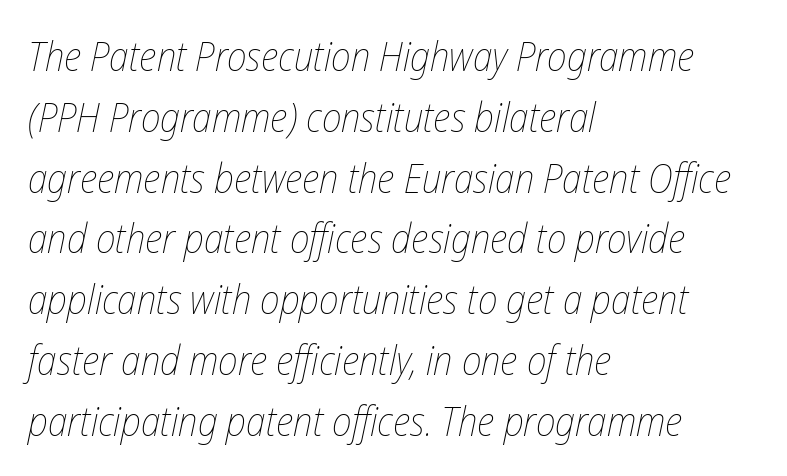
Q: Is the text bold? A: No.
Q: Is the text italic (slanted)? A: Yes, it leans right by about 12 degrees.
Q: Is the text underlined? A: No.
Q: How is the paragraph aligned? A: Left-aligned.
Q: Is the spacing between letters normal or unusually wide? A: Normal.
Q: Is the spacing between lines tight, normal or loose? A: Normal.
Q: Width (condensed, normal, or wide)? A: Condensed.
Q: Stroke contrast? A: Low.
Q: x-height? A: Medium.
Q: Monospaced? A: No.
